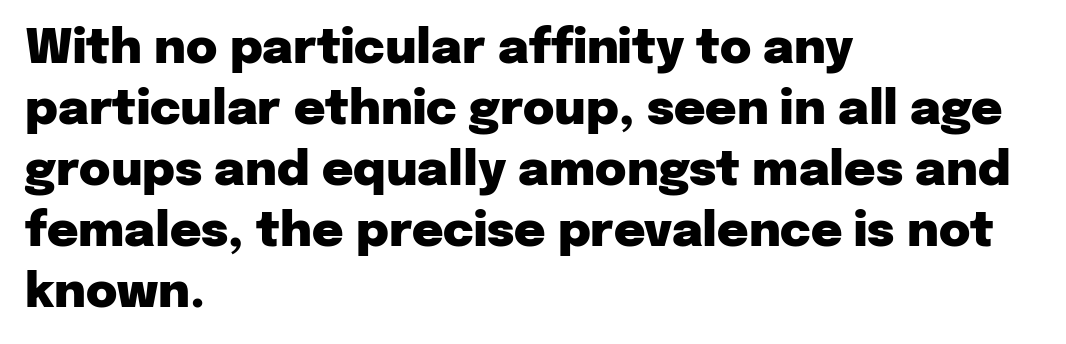
{"serif": "no", "italic": "no", "bold": "yes", "weight": "heavy", "width": "normal", "stroke_contrast": "low", "x_height": "medium", "monospaced": "no", "underline": "no", "align": "left", "line_spacing": "normal", "line_spacing_ratio": 1.27, "letter_spacing": "normal", "letter_spacing_em": 0.0, "glyph_px": 48}
